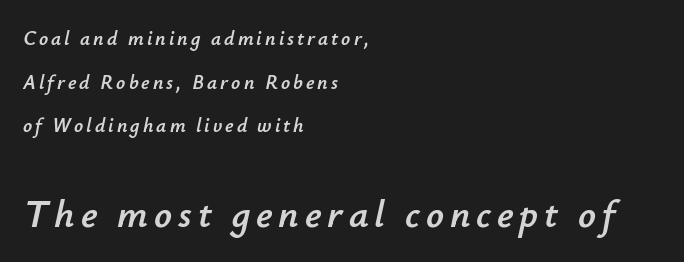
Is the lower block the larger one? Yes — the lower block carries the bigger type. You could not count columns in this text — the font is proportionally spaced. A clean baseline with only descenders dipping below it. Caption: multi-line text, flush left, ragged right. The rendering uses a large line-height, opening up the rows.
